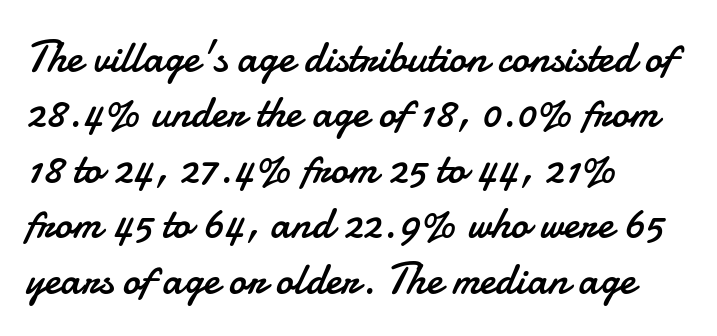
The image shows 44 px regular-weight sans-serif type; set left-aligned, normal line spacing (1.26x), normal letter spacing, not underlined; low stroke contrast and a small x-height.
